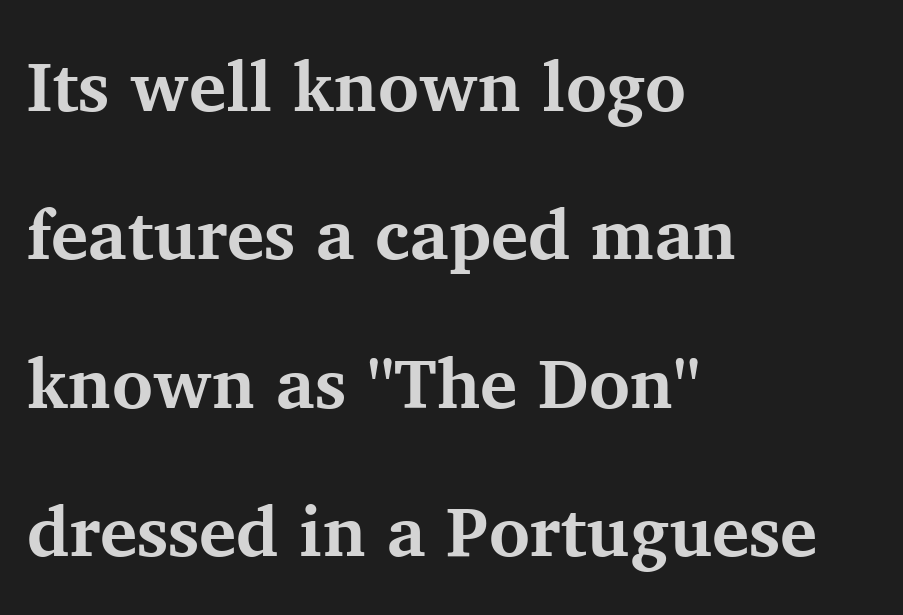
{"serif": "yes", "italic": "no", "bold": "yes", "weight": "bold", "width": "normal", "stroke_contrast": "medium", "x_height": "medium", "monospaced": "no", "underline": "no", "align": "left", "line_spacing": "loose", "line_spacing_ratio": 2.12, "letter_spacing": "normal", "letter_spacing_em": 0.0, "glyph_px": 70}
